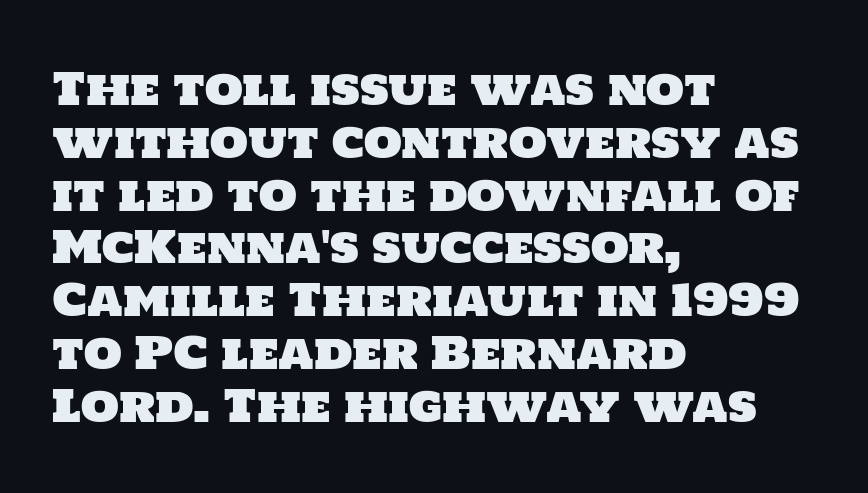
The image shows 44 px sans-serif type; set left-aligned, line spacing 1.2x, normal letter spacing, not underlined; low stroke contrast and a large x-height.
